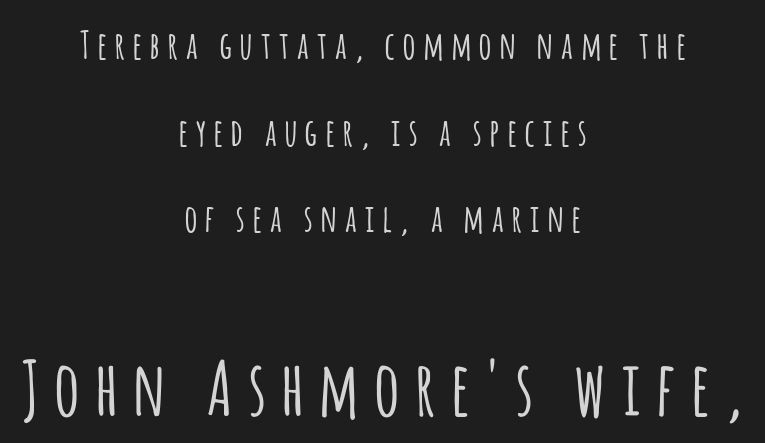
Q: Is the text italic (slanted)? A: No, it is upright.
Q: Is the typeface a serif or a sans-serif typeface? A: Sans-serif.
Q: Is the text underlined? A: No.
Q: How is the paragraph aligned? A: Centered.
Q: Is the spacing between letters normal or unusually wide? A: Unusually wide.
Q: Is the spacing between lines tight, normal or loose? A: Loose.
Q: Which block of text is set in a larger size, the first (top) or the second (bottom)? A: The second (bottom) one.
Q: Width (condensed, normal, or wide)? A: Condensed.
Q: Stroke contrast? A: Low.
Q: x-height? A: Large.
Q: Monospaced? A: No.
